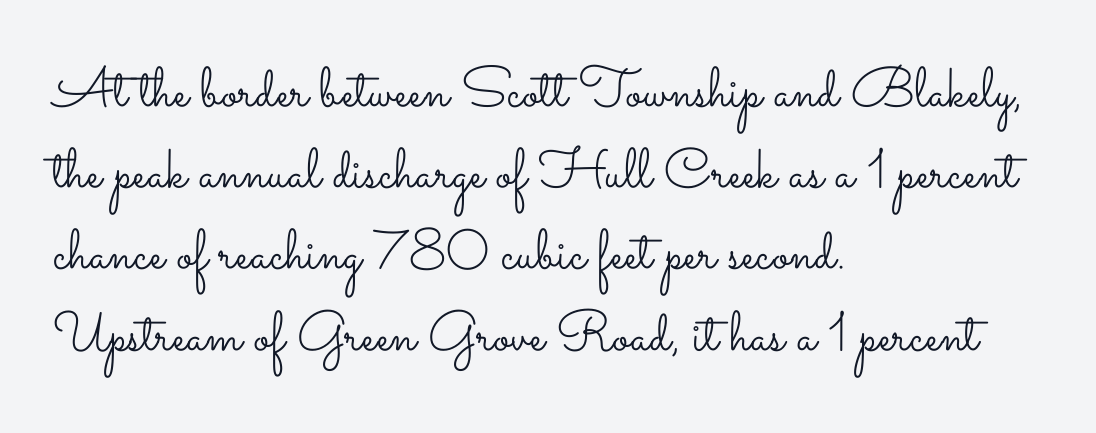
The image shows 56 px light, wide type; set left-aligned, normal line spacing (1.45x), normal letter spacing, not underlined; low stroke contrast and a small x-height.
